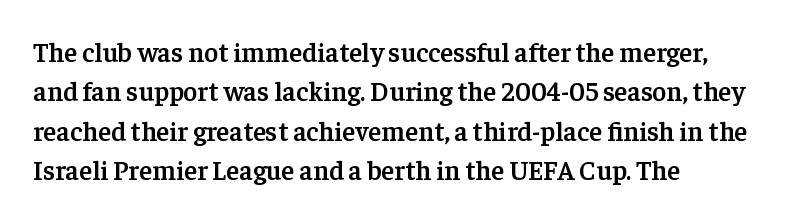
Upright lettering throughout. Check the space under the baseline: it is left empty. This sample uses plain, unmodified letter spacing. Regarding leading, the lines here are spaced in the standard way.
